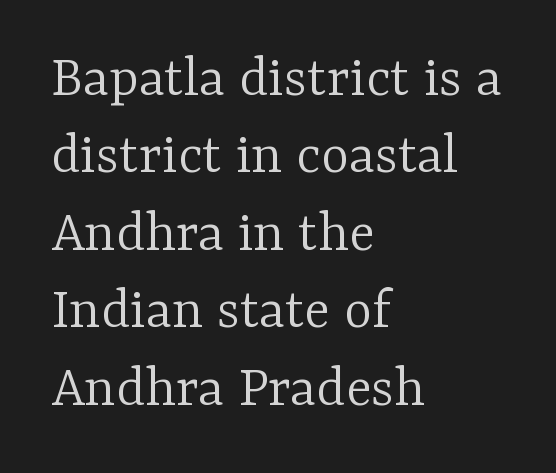
The image shows 60 px light serif type, upright; set left-aligned, normal line spacing (1.29x), normal letter spacing, not underlined; low stroke contrast and a medium x-height.
